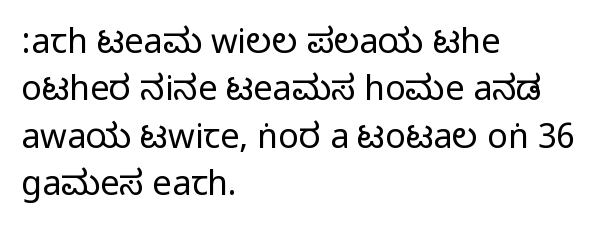
The image shows 34 px condensed sans-serif type, upright; set left-aligned, normal line spacing (1.39x), normal letter spacing, not underlined; medium stroke contrast.
